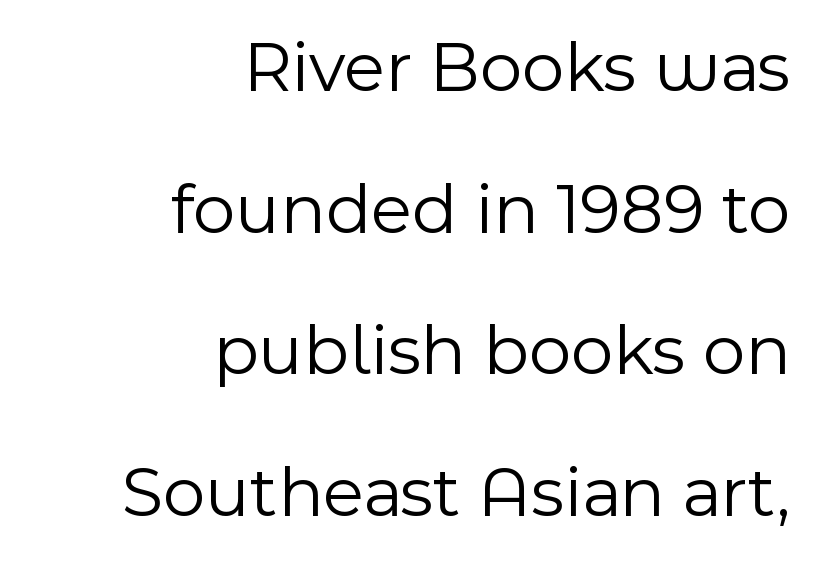
{"serif": "no", "italic": "no", "bold": "no", "weight": "light", "width": "normal", "x_height": "medium", "monospaced": "no", "underline": "no", "align": "right", "line_spacing": "loose", "line_spacing_ratio": 1.94, "letter_spacing": "normal", "letter_spacing_em": 0.0, "glyph_px": 73}
